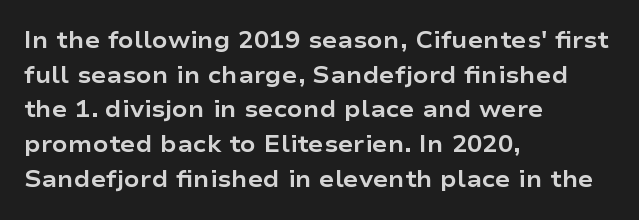
The image shows 23 px bold type, upright; set left-aligned, normal line spacing (1.51x), normal letter spacing, not underlined.
